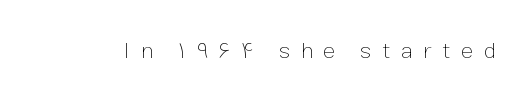
Q: Is the text bold? A: No.
Q: Is the text italic (slanted)? A: No, it is upright.
Q: Is the text underlined? A: No.
Q: Is the spacing between letters normal or unusually wide? A: Unusually wide.
